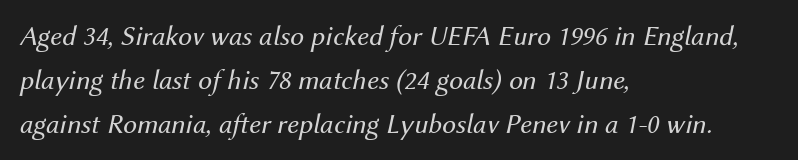
{"italic": "yes", "lean": "right", "slant_degrees": 12, "bold": "no", "weight": "regular", "width": "normal", "stroke_contrast": "medium", "x_height": "medium", "monospaced": "no", "underline": "no", "align": "left", "line_spacing": "normal", "line_spacing_ratio": 1.58, "letter_spacing": "normal", "letter_spacing_em": 0.0, "glyph_px": 28}
